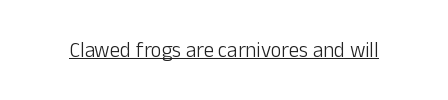
The image shows 21 px text type, upright; set normal letter spacing, underlined.
